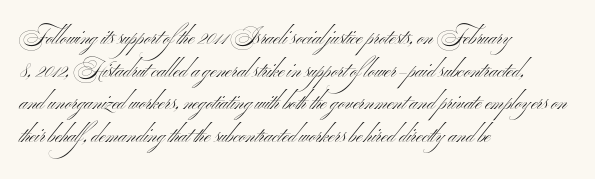
The image shows 21 px text type; set left-aligned, normal line spacing (1.55x), normal letter spacing, not underlined.
